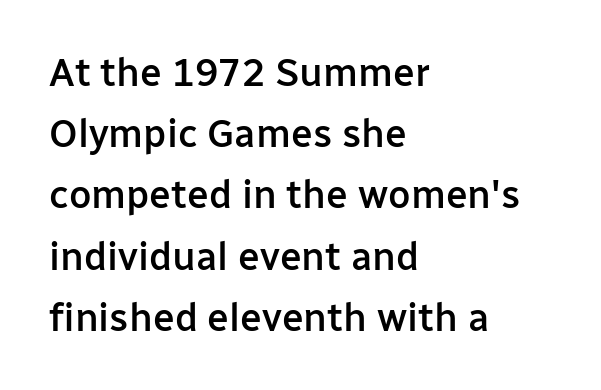
Q: Is the text bold? A: Semi-bold.
Q: Is the text italic (slanted)? A: No, it is upright.
Q: Is the typeface a serif or a sans-serif typeface? A: Sans-serif.
Q: Is the text underlined? A: No.
Q: How is the paragraph aligned? A: Left-aligned.
Q: Is the spacing between letters normal or unusually wide? A: Normal.
Q: Is the spacing between lines tight, normal or loose? A: Normal.
Q: Width (condensed, normal, or wide)? A: Normal.
Q: Stroke contrast? A: Low.
Q: x-height? A: Medium.
Q: Monospaced? A: No.
